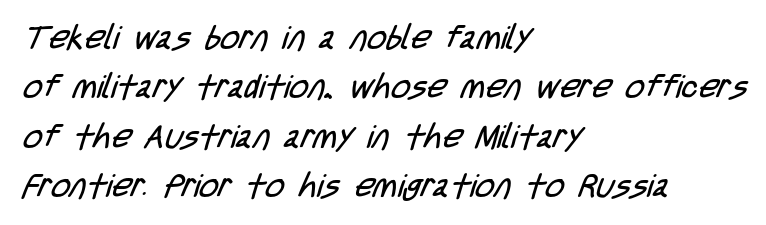
The image shows 33 px regular-weight, condensed sans-serif type; set left-aligned, normal line spacing (1.5x), normal letter spacing, not underlined; low stroke contrast and a large x-height.
